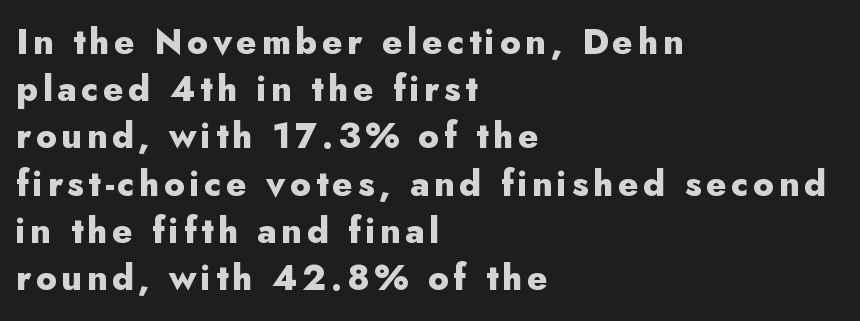
{"serif": "no", "italic": "no", "bold": "yes", "weight": "heavy", "width": "normal", "stroke_contrast": "low", "x_height": "small", "monospaced": "no", "underline": "no", "align": "left", "line_spacing": "normal", "line_spacing_ratio": 1.35, "glyph_px": 35}
